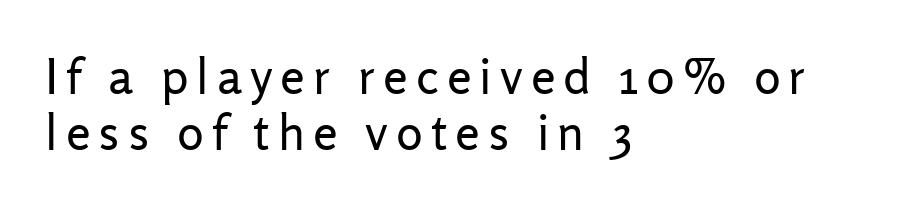
{"serif": "no", "italic": "no", "bold": "no", "weight": "regular", "width": "normal", "stroke_contrast": "low", "x_height": "medium", "monospaced": "no", "underline": "no", "align": "left", "line_spacing": "tight", "line_spacing_ratio": 1.13, "glyph_px": 50}
